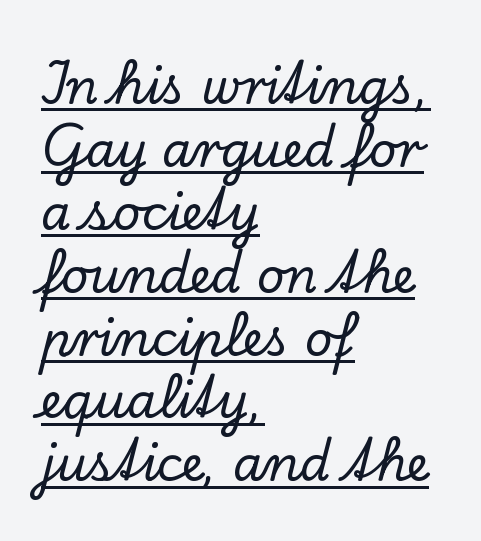
Each letter keeps its own natural width here, so spacing adapts to shape. Regular leading. A student would call this left alignment; a typographer would say flush left, rag right. Each line of the rendering has a horizontal stroke beneath the glyphs. The font family rendered here belongs to the serif group.
